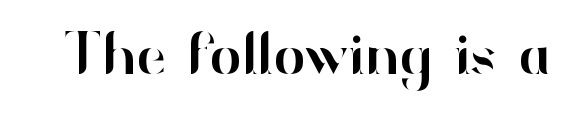
Q: Is the text italic (slanted)? A: No, it is upright.
Q: Is the typeface a serif or a sans-serif typeface? A: Sans-serif.
Q: Is the text underlined? A: No.
Q: Is the spacing between letters normal or unusually wide? A: Normal.
Q: Width (condensed, normal, or wide)? A: Normal.
Q: Stroke contrast? A: High.
Q: x-height? A: Small.
Q: Monospaced? A: No.
